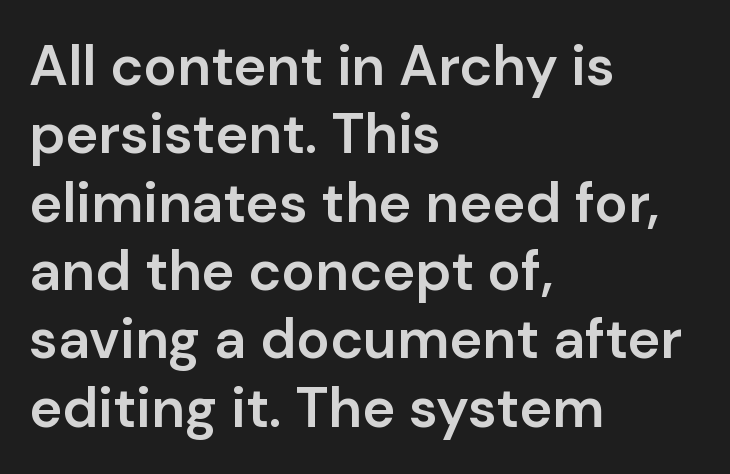
Q: Is the text bold? A: Semi-bold.
Q: Is the text italic (slanted)? A: No, it is upright.
Q: Is the typeface a serif or a sans-serif typeface? A: Sans-serif.
Q: Is the text underlined? A: No.
Q: How is the paragraph aligned? A: Left-aligned.
Q: Is the spacing between letters normal or unusually wide? A: Normal.
Q: Width (condensed, normal, or wide)? A: Normal.
Q: Stroke contrast? A: Low.
Q: x-height? A: Medium.
Q: Monospaced? A: No.
